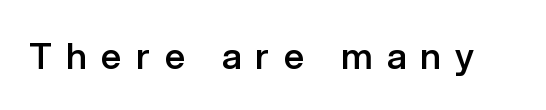
Q: Is the text bold? A: Semi-bold.
Q: Is the text italic (slanted)? A: No, it is upright.
Q: Is the typeface a serif or a sans-serif typeface? A: Sans-serif.
Q: Is the text underlined? A: No.
Q: Is the spacing between letters normal or unusually wide? A: Unusually wide.
Q: Width (condensed, normal, or wide)? A: Normal.
Q: Stroke contrast? A: Low.
Q: x-height? A: Medium.
Q: Monospaced? A: No.
